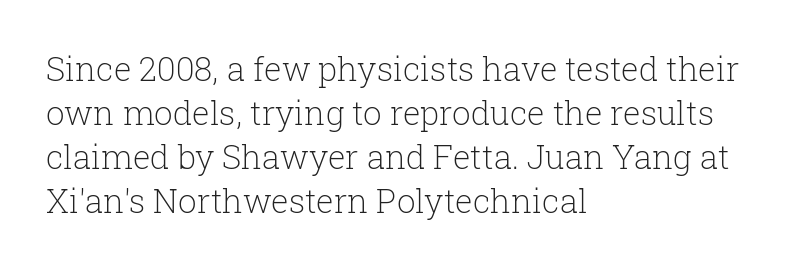
Q: Is the text bold? A: No.
Q: Is the text italic (slanted)? A: No, it is upright.
Q: Is the typeface a serif or a sans-serif typeface? A: Serif.
Q: Is the text underlined? A: No.
Q: How is the paragraph aligned? A: Left-aligned.
Q: Is the spacing between letters normal or unusually wide? A: Normal.
Q: Is the spacing between lines tight, normal or loose? A: Normal.
Q: Width (condensed, normal, or wide)? A: Normal.
Q: Stroke contrast? A: Low.
Q: x-height? A: Medium.
Q: Monospaced? A: No.
